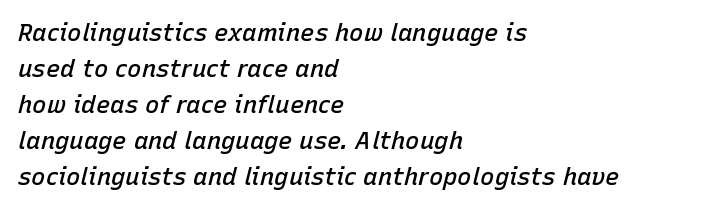
{"italic": "yes", "lean": "right", "slant_degrees": 15, "bold": "semi", "underline": "no", "align": "left", "line_spacing": "normal", "line_spacing_ratio": 1.5, "letter_spacing": "normal", "letter_spacing_em": 0.0, "glyph_px": 24}
